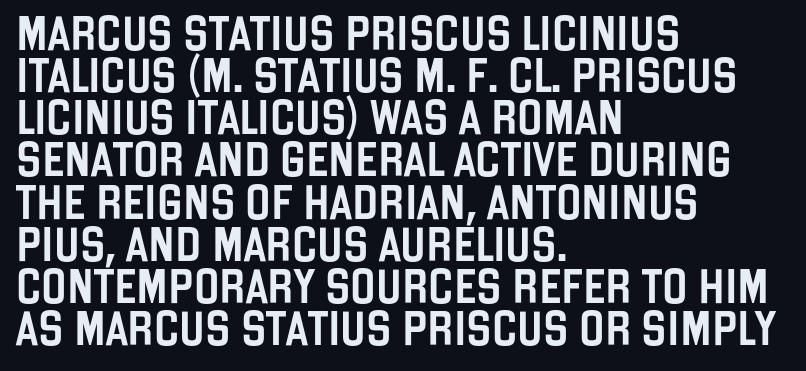
Q: Is the text italic (slanted)? A: No, it is upright.
Q: Is the typeface a serif or a sans-serif typeface? A: Sans-serif.
Q: Is the text underlined? A: No.
Q: How is the paragraph aligned? A: Left-aligned.
Q: Is the spacing between letters normal or unusually wide? A: Normal.
Q: Width (condensed, normal, or wide)? A: Condensed.
Q: Stroke contrast? A: Low.
Q: x-height? A: Large.
Q: Monospaced? A: No.
